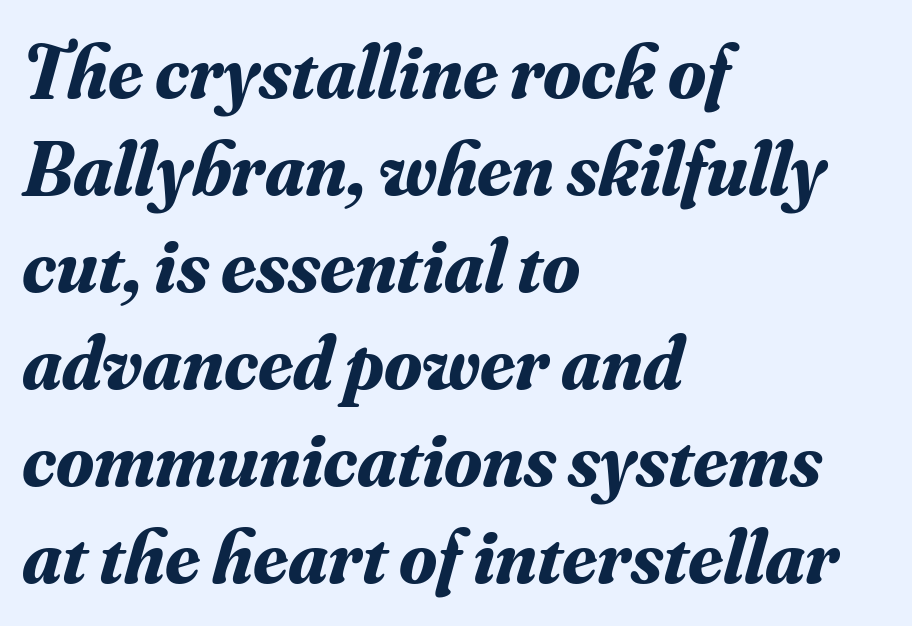
{"serif": "yes", "italic": "yes", "lean": "right", "slant_degrees": 16, "bold": "yes", "weight": "bold", "width": "normal", "stroke_contrast": "medium", "x_height": "small", "monospaced": "no", "underline": "no", "align": "left", "line_spacing": "normal", "line_spacing_ratio": 1.26, "letter_spacing": "normal", "letter_spacing_em": 0.0, "glyph_px": 77}
